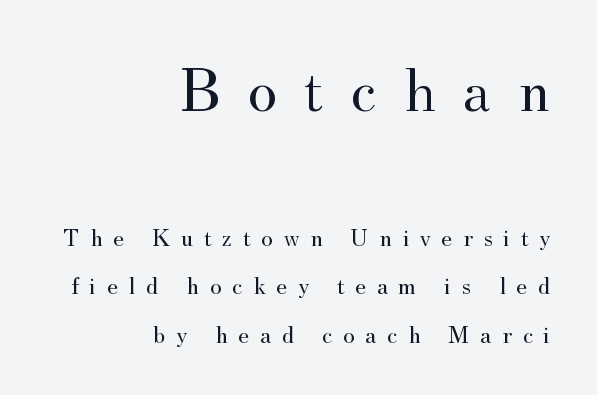
Q: Is the text bold? A: No.
Q: Is the text italic (slanted)? A: No, it is upright.
Q: Is the typeface a serif or a sans-serif typeface? A: Serif.
Q: Is the text underlined? A: No.
Q: How is the paragraph aligned? A: Right-aligned.
Q: Is the spacing between letters normal or unusually wide? A: Unusually wide.
Q: Is the spacing between lines tight, normal or loose? A: Loose.
Q: Which block of text is set in a larger size, the first (top) or the second (bottom)? A: The first (top) one.
Q: Width (condensed, normal, or wide)? A: Normal.
Q: Stroke contrast? A: Medium.
Q: x-height? A: Small.
Q: Monospaced? A: No.
